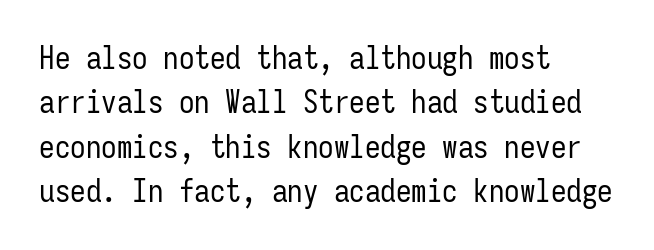
Q: Is the text bold? A: No.
Q: Is the text italic (slanted)? A: No, it is upright.
Q: Is the typeface a serif or a sans-serif typeface? A: Sans-serif.
Q: Is the text underlined? A: No.
Q: How is the paragraph aligned? A: Left-aligned.
Q: Is the spacing between letters normal or unusually wide? A: Normal.
Q: Is the spacing between lines tight, normal or loose? A: Normal.
Q: Width (condensed, normal, or wide)? A: Condensed.
Q: Stroke contrast? A: Low.
Q: x-height? A: Medium.
Q: Monospaced? A: Yes.
